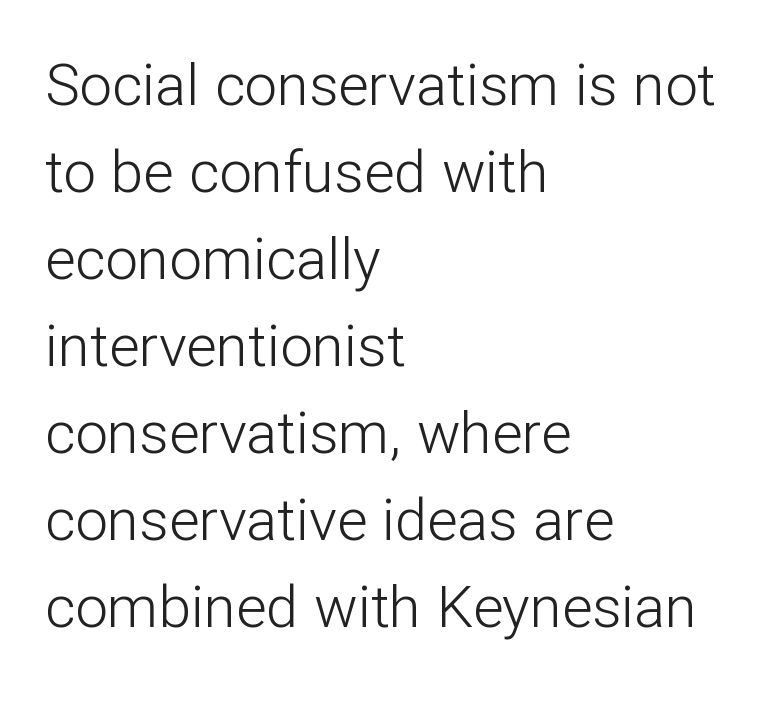
What kind of face is this? One without serifs — a sans. Honestly, there is no underline to notice here at all. Here the designer chose a conventional face with non-uniform glyph widths. Vertical spacing — default. The lines are quadded left. On a weight scale, this lands at 450 or below.
